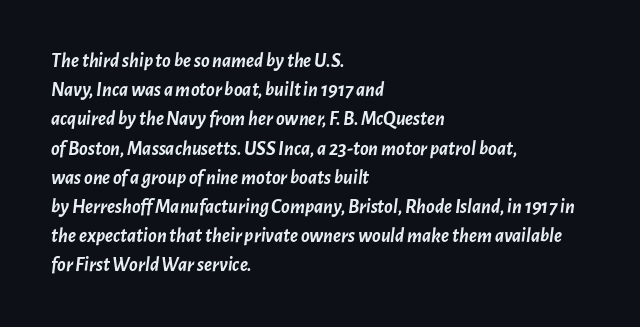
The rows are spaced the way most documents space them. Pretty heavy lettering here — definitely bold. Plain, unruled lines of type. Leftover space on each line is placed entirely after the last word. Each word holds together tightly as a unit, with standard inter-letter gaps.
